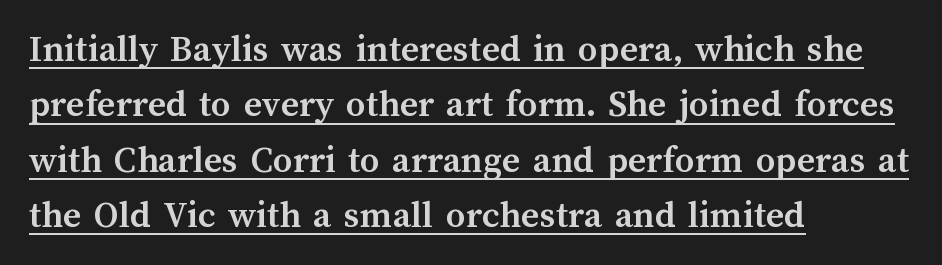
Q: Is the text bold? A: Yes.
Q: Is the text italic (slanted)? A: No, it is upright.
Q: Is the text underlined? A: Yes.
Q: How is the paragraph aligned? A: Left-aligned.
Q: Is the spacing between letters normal or unusually wide? A: Normal.
Q: Is the spacing between lines tight, normal or loose? A: Normal.
Q: Width (condensed, normal, or wide)? A: Normal.
Q: Stroke contrast? A: Medium.
Q: x-height? A: Medium.
Q: Monospaced? A: No.
